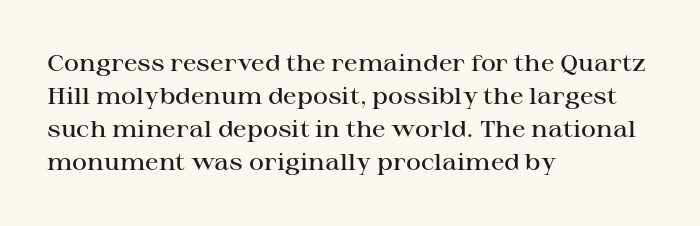
Default kerning and tracking; the words read as compact shapes. Quick note: interline space is typical. This rendering features lettering with no underline. Left-aligned paragraph, ragged on the right. The strokes are fattened partway — semibold, not bold. Italic: no, the glyphs are upright roman.
